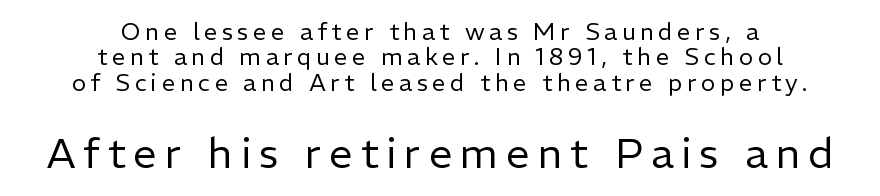
{"serif": "no", "italic": "no", "bold": "no", "weight": "regular", "width": "normal", "stroke_contrast": "low", "x_height": "medium", "monospaced": "no", "underline": "no", "align": "center", "line_spacing": "tight", "line_spacing_ratio": 1.06, "larger_block": "second", "size_ratio": 1.75, "glyph_px": 42}
